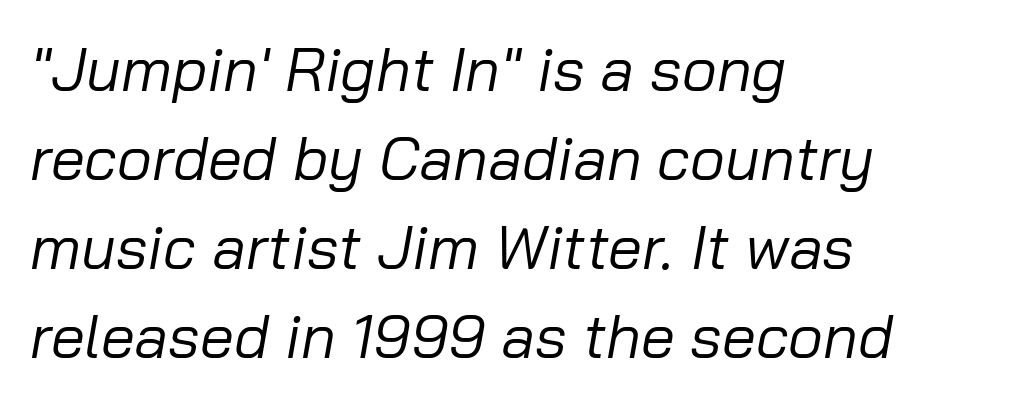
The image shows 61 px regular-weight type, italic (leaning right); set left-aligned, normal line spacing (1.46x), normal letter spacing, not underlined; low stroke contrast and a medium x-height.
